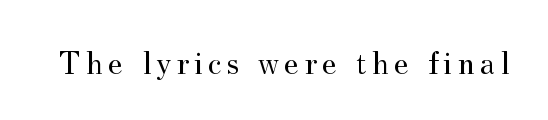
The image shows 34 px regular-weight serif type, upright; set not underlined; medium stroke contrast and a small x-height.
